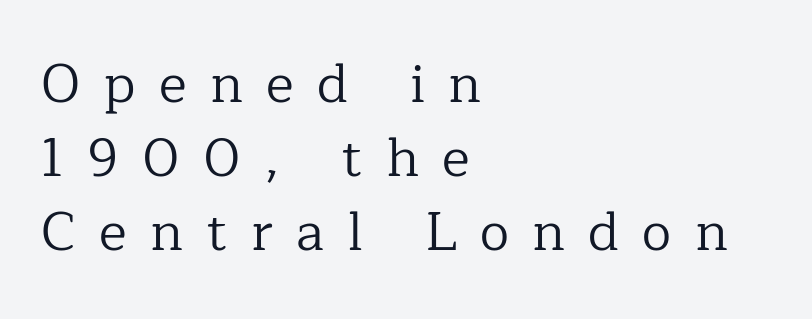
{"serif": "yes", "italic": "no", "bold": "no", "weight": "regular", "width": "normal", "stroke_contrast": "low", "x_height": "medium", "monospaced": "no", "underline": "no", "align": "left", "line_spacing": "normal", "line_spacing_ratio": 1.4, "letter_spacing": "wide", "letter_spacing_em": 0.44, "glyph_px": 53}
